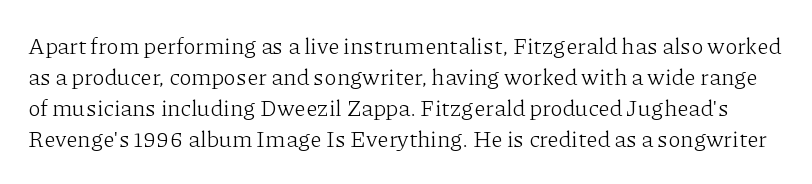
The image shows 23 px text type, upright; set normal line spacing (1.35x), normal letter spacing, not underlined.
